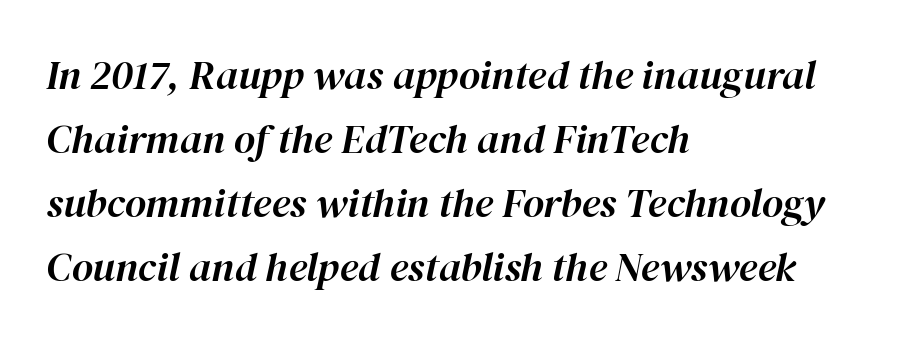
Q: Is the text italic (slanted)? A: Yes, it leans right by about 12 degrees.
Q: Is the text underlined? A: No.
Q: How is the paragraph aligned? A: Left-aligned.
Q: Is the spacing between letters normal or unusually wide? A: Normal.
Q: Is the spacing between lines tight, normal or loose? A: Normal.
Q: Width (condensed, normal, or wide)? A: Normal.
Q: Stroke contrast? A: High.
Q: x-height? A: Medium.
Q: Monospaced? A: No.
